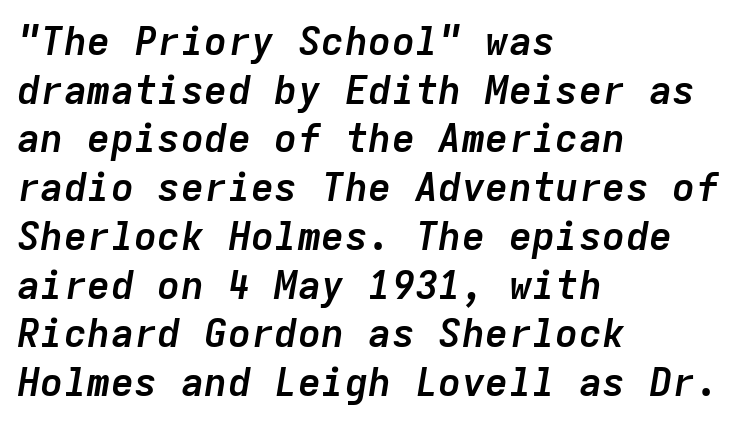
The image shows 39 px semibold type, italic (leaning right), monospaced; set left-aligned, normal line spacing (1.25x), normal letter spacing, not underlined; low stroke contrast and a medium x-height.
